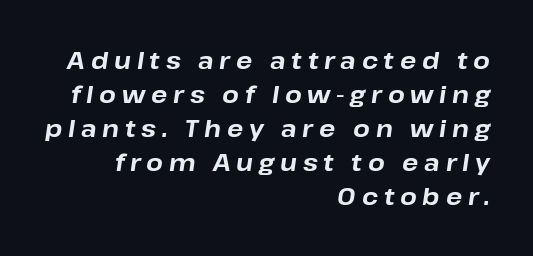
The image shows 24 px bold type, italic (leaning right); set right-aligned, normal line spacing (1.42x), unusually wide letter spacing (+0.24 em), not underlined.
